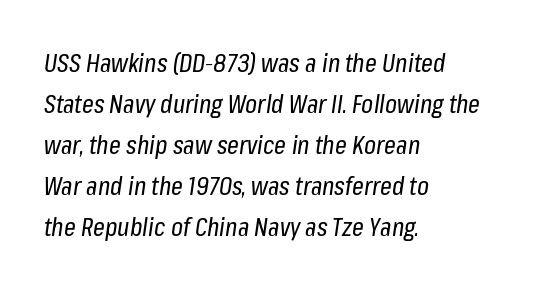
{"italic": "yes", "lean": "right", "slant_degrees": 8, "bold": "no", "underline": "no", "align": "left", "line_spacing": "normal", "line_spacing_ratio": 1.58, "letter_spacing": "normal", "letter_spacing_em": 0.0, "glyph_px": 26}
